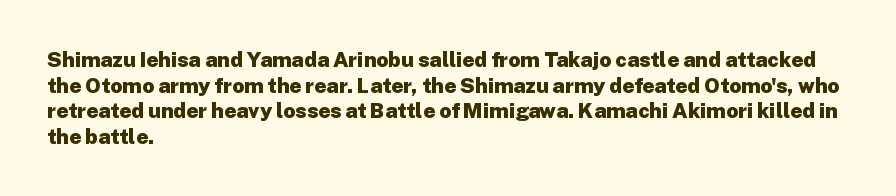
Q: Is the text bold? A: Yes.
Q: Is the text italic (slanted)? A: No, it is upright.
Q: Is the text underlined? A: No.
Q: How is the paragraph aligned? A: Left-aligned.
Q: Is the spacing between letters normal or unusually wide? A: Normal.
